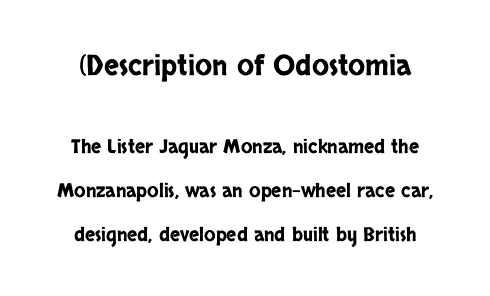
Q: Is the text italic (slanted)? A: No, it is upright.
Q: Is the typeface a serif or a sans-serif typeface? A: Sans-serif.
Q: Is the text underlined? A: No.
Q: Is the spacing between letters normal or unusually wide? A: Normal.
Q: Is the spacing between lines tight, normal or loose? A: Loose.
Q: Which block of text is set in a larger size, the first (top) or the second (bottom)? A: The first (top) one.
Q: Width (condensed, normal, or wide)? A: Condensed.
Q: Stroke contrast? A: Low.
Q: x-height? A: Large.
Q: Monospaced? A: No.
